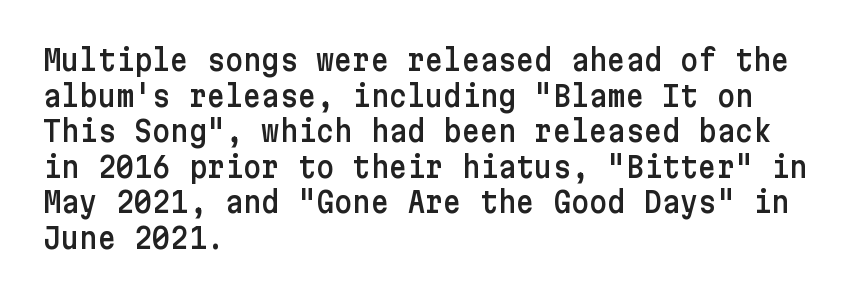
The image shows 28 px sans-serif type, upright; set left-aligned, normal line spacing (1.27x), normal letter spacing, not underlined; low stroke contrast and a medium x-height.
